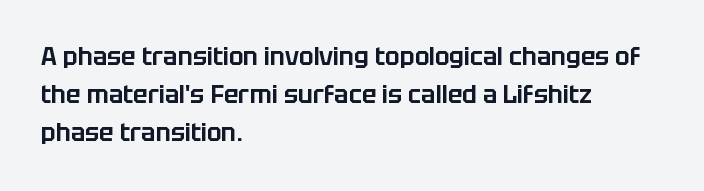
The image shows 24 px text type, upright; set left-aligned, normal line spacing (1.59x), normal letter spacing, not underlined.
